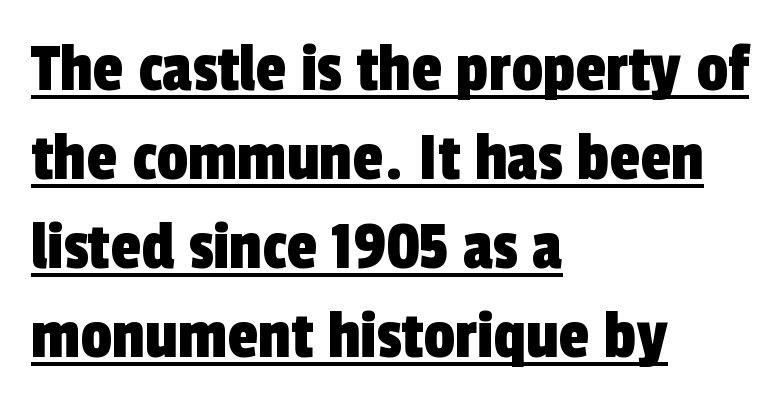
Q: Is the typeface a serif or a sans-serif typeface? A: Sans-serif.
Q: Is the text underlined? A: Yes.
Q: How is the paragraph aligned? A: Left-aligned.
Q: Is the spacing between letters normal or unusually wide? A: Normal.
Q: Is the spacing between lines tight, normal or loose? A: Normal.
Q: Width (condensed, normal, or wide)? A: Condensed.
Q: x-height? A: Medium.
Q: Monospaced? A: No.
